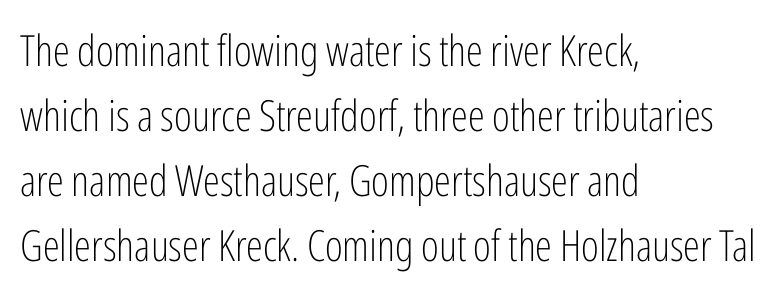
The image shows 43 px light, condensed sans-serif type, upright; set left-aligned, normal line spacing (1.51x), normal letter spacing, not underlined; low stroke contrast and a medium x-height.
